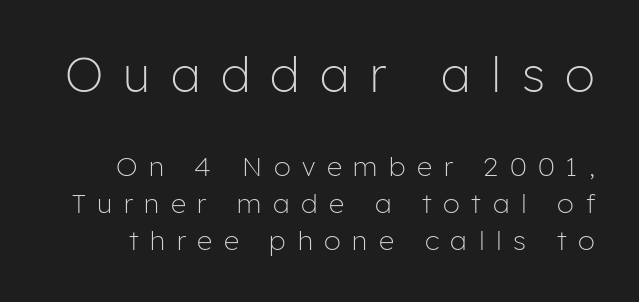
The image shows 48 px light sans-serif type, upright; set normal line spacing (1.38x), unusually wide letter spacing (+0.43 em), not underlined; the first (top) block is 1.78x larger; low stroke contrast and a medium x-height.
